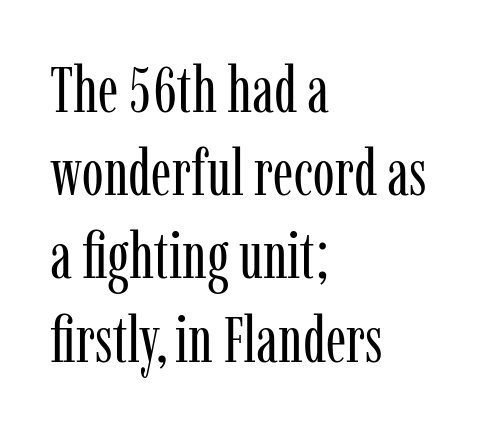
{"serif": "yes", "italic": "no", "bold": "no", "weight": "regular", "width": "condensed", "stroke_contrast": "low", "x_height": "medium", "monospaced": "no", "underline": "no", "align": "left", "line_spacing": "normal", "line_spacing_ratio": 1.28, "letter_spacing": "normal", "letter_spacing_em": 0.0, "glyph_px": 65}
